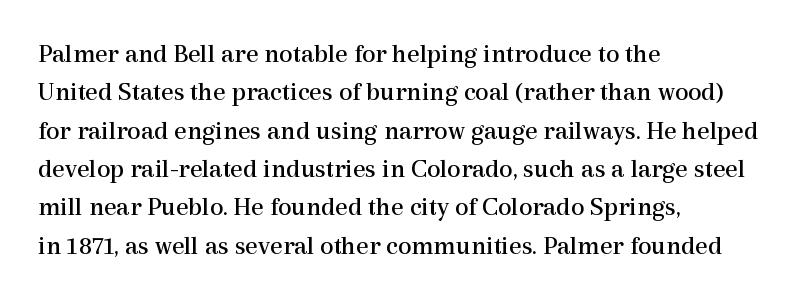
The image shows 27 px text type, upright; set left-aligned, normal line spacing (1.42x), normal letter spacing, not underlined.
